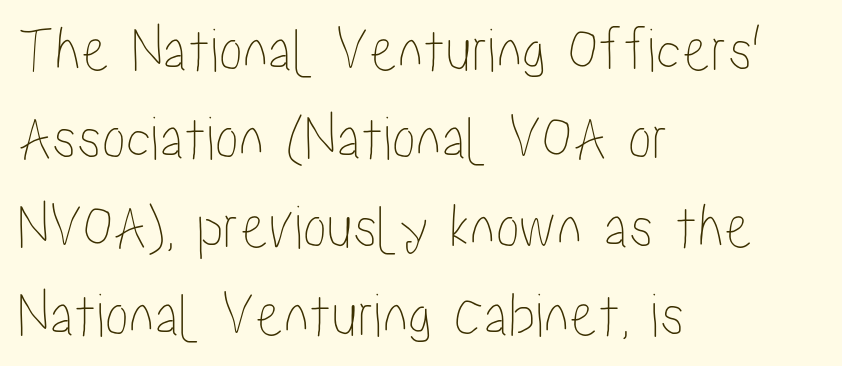
Q: Is the text italic (slanted)? A: No, it is upright.
Q: Is the text underlined? A: No.
Q: How is the paragraph aligned? A: Left-aligned.
Q: Is the spacing between letters normal or unusually wide? A: Normal.
Q: Is the spacing between lines tight, normal or loose? A: Normal.
Q: Width (condensed, normal, or wide)? A: Condensed.
Q: Stroke contrast? A: Low.
Q: x-height? A: Medium.
Q: Monospaced? A: No.
